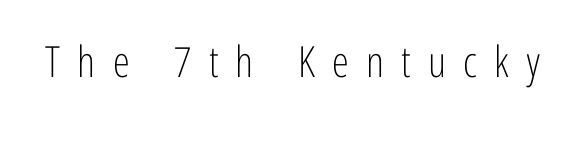
The image shows 43 px light, condensed sans-serif type, upright; set unusually wide letter spacing (+0.4 em), not underlined; low stroke contrast and a medium x-height.
